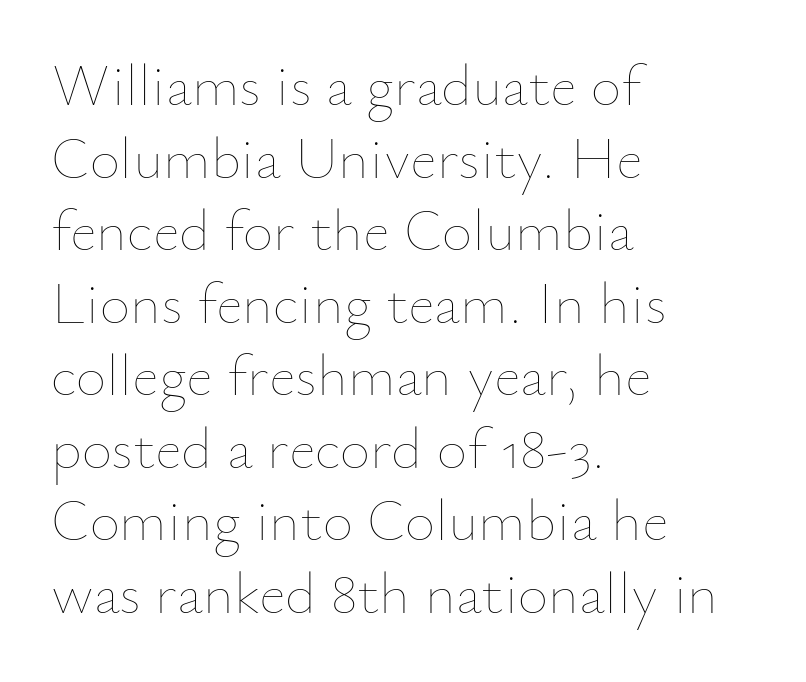
No word sits above an underline. On a weight scale, this lands at 450 or below. The passage shown has conventional tracking throughout. Think of a printed novel: that variable character pitch is what you see here. Ascenders rise straight up at ninety degrees.
